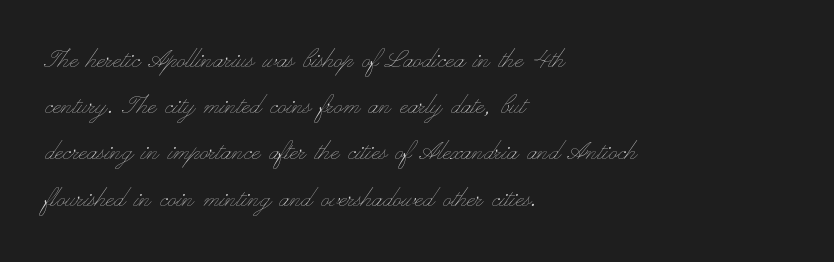
The image shows 30 px thin, wide type; set left-aligned, normal line spacing (1.54x), normal letter spacing, not underlined; low stroke contrast and a small x-height.
